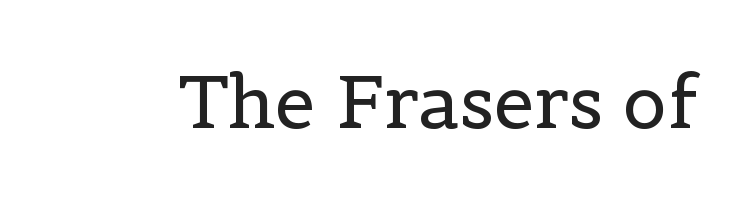
The image shows 73 px regular-weight serif type, upright; set normal letter spacing, not underlined; a medium x-height.
